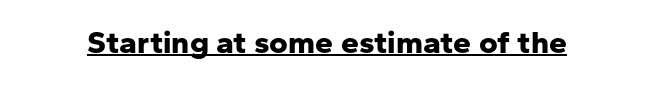
The image shows 32 px bold sans-serif type, upright; set normal letter spacing, underlined; low stroke contrast and a medium x-height.
